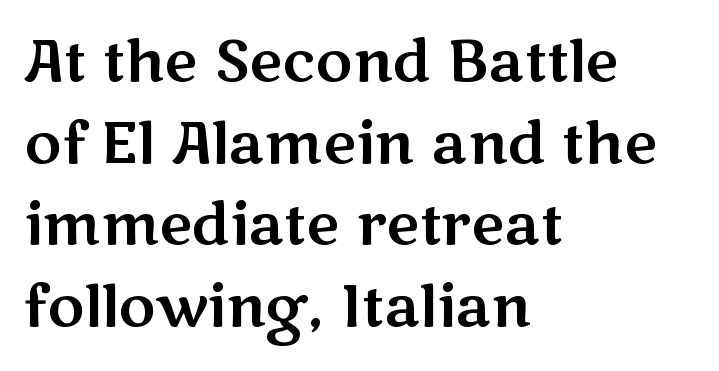
Leading matches the norm, producing a regular column. The letters advance in unequal steps, a hallmark of proportional type. Nope, no serifs anywhere on these letters. The lines are quadded left.
